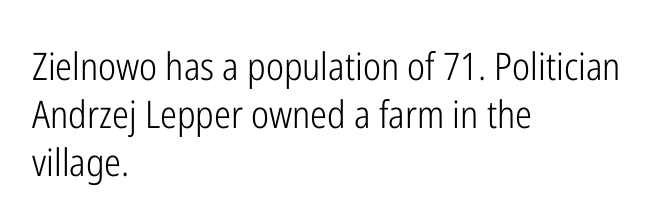
Serifs: no, the terminals of the letterforms are clean. Leading: standard. This rendering features lettering with no underline. Heaviness? Minimal to ordinary, like unemphasized prose. Nobody touched the tracking dial on this one.
